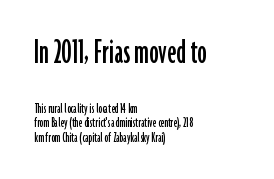
Q: Is the text italic (slanted)? A: No, it is upright.
Q: Is the typeface a serif or a sans-serif typeface? A: Sans-serif.
Q: Is the text underlined? A: No.
Q: How is the paragraph aligned? A: Left-aligned.
Q: Is the spacing between letters normal or unusually wide? A: Normal.
Q: Is the spacing between lines tight, normal or loose? A: Tight.
Q: Which block of text is set in a larger size, the first (top) or the second (bottom)? A: The first (top) one.
Q: Width (condensed, normal, or wide)? A: Condensed.
Q: Stroke contrast? A: Low.
Q: x-height? A: Medium.
Q: Monospaced? A: No.
